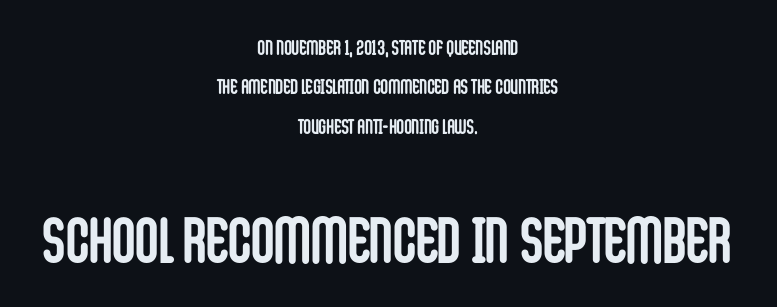
The emphasis by scale lands on block number two, below. Strong, thick strokes mark this as bold type. The glyphs in this specimen are sans serif. Varying glyph widths throughout — classic text-font behaviour. Tracking value appears to be zero — textbook default spacing. Each line is balanced around a shared central axis.
